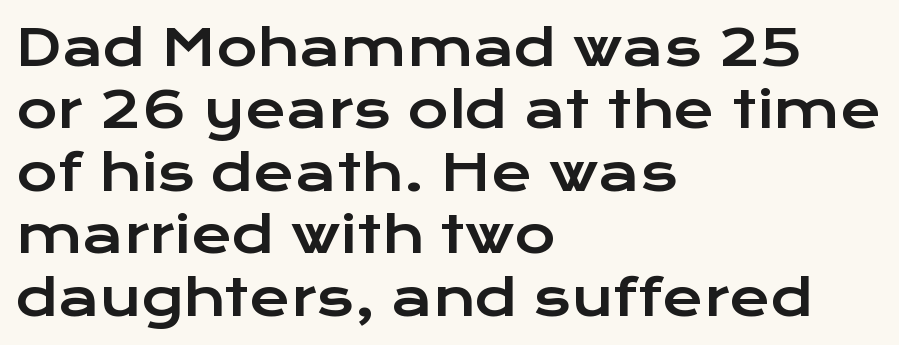
{"serif": "no", "italic": "no", "width": "wide", "stroke_contrast": "low", "x_height": "medium", "monospaced": "no", "underline": "no", "align": "left", "line_spacing": "normal", "line_spacing_ratio": 1.25, "letter_spacing": "normal", "letter_spacing_em": 0.0, "glyph_px": 50}
